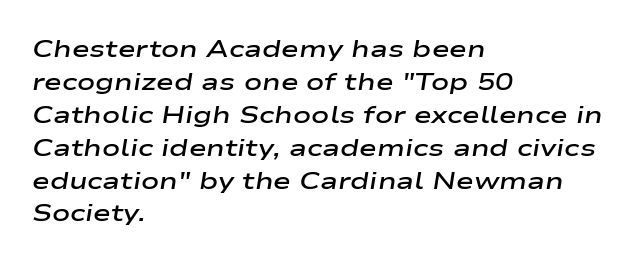
The image shows 24 px text type, italic (leaning right); set left-aligned, normal line spacing (1.37x), normal letter spacing, not underlined.
